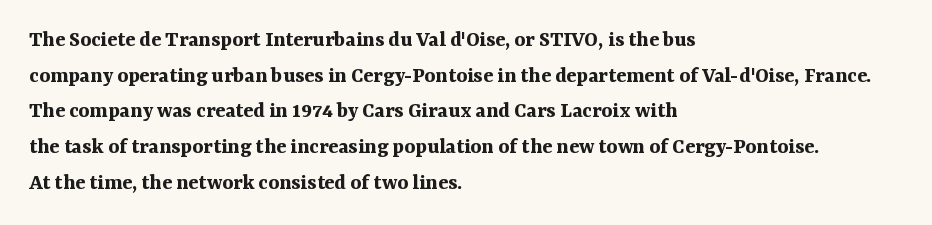
The image shows 23 px bold type, upright; set left-aligned, normal line spacing (1.55x), normal letter spacing, not underlined.
